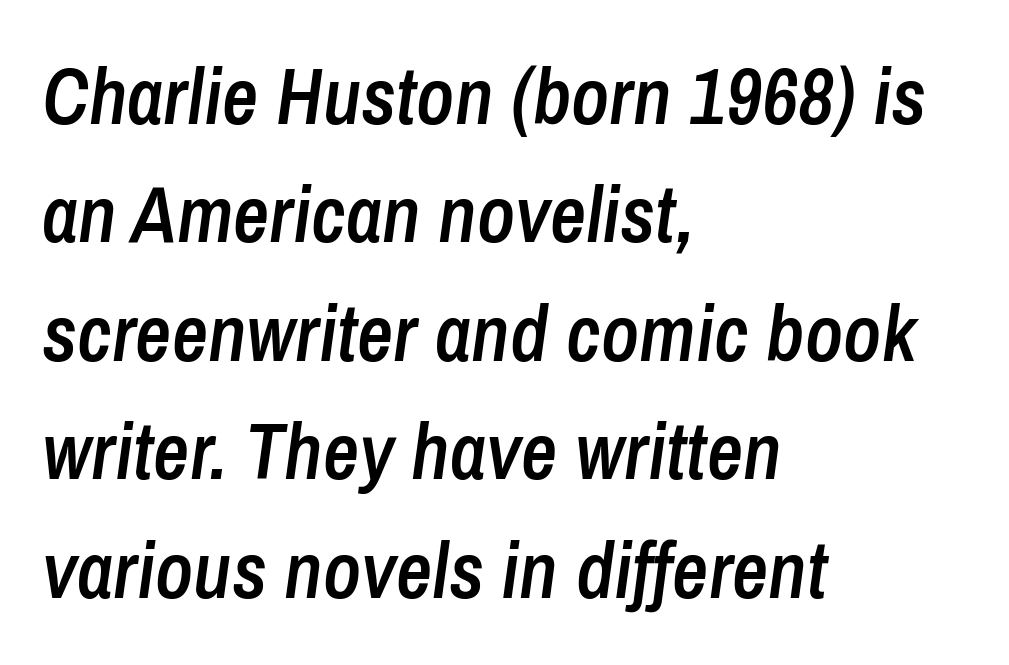
Q: Is the text bold? A: Semi-bold.
Q: Is the text italic (slanted)? A: Yes, it leans right by about 8 degrees.
Q: Is the text underlined? A: No.
Q: How is the paragraph aligned? A: Left-aligned.
Q: Is the spacing between letters normal or unusually wide? A: Normal.
Q: Is the spacing between lines tight, normal or loose? A: Normal.
Q: Width (condensed, normal, or wide)? A: Condensed.
Q: Stroke contrast? A: Low.
Q: x-height? A: Medium.
Q: Monospaced? A: No.
